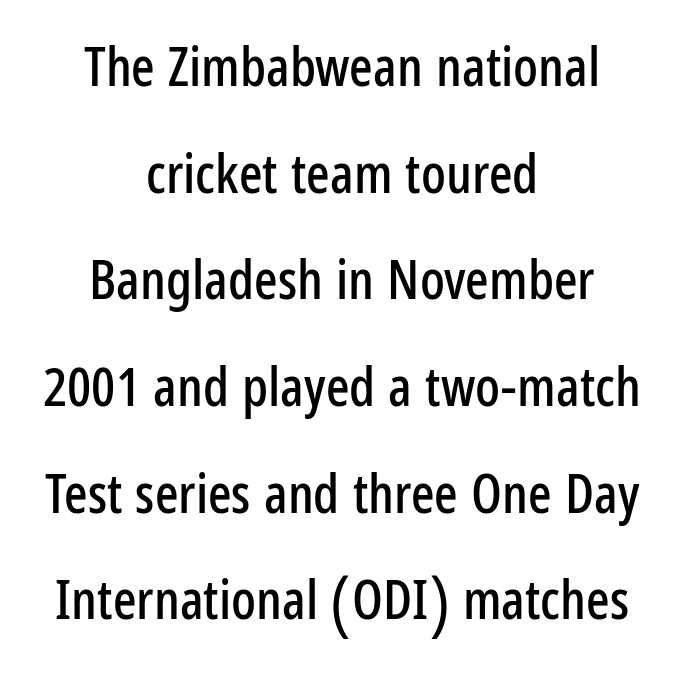
Q: Is the text italic (slanted)? A: No, it is upright.
Q: Is the typeface a serif or a sans-serif typeface? A: Sans-serif.
Q: Is the text underlined? A: No.
Q: How is the paragraph aligned? A: Centered.
Q: Is the spacing between letters normal or unusually wide? A: Normal.
Q: Is the spacing between lines tight, normal or loose? A: Loose.
Q: Width (condensed, normal, or wide)? A: Condensed.
Q: Stroke contrast? A: Low.
Q: x-height? A: Medium.
Q: Monospaced? A: No.
